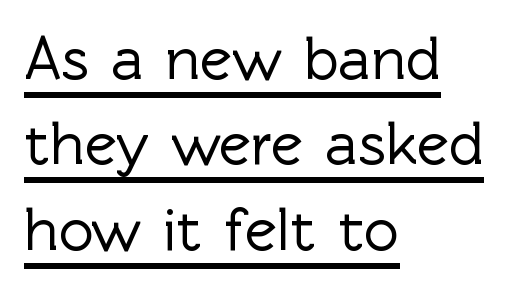
Horizontal alignment here is leftward, the default for most running prose. A rule runs beneath these lines of type. Vertically, the passage feels balanced, rows spaced as you'd expect. Rendered with straight, roman letterforms. The passage shown has conventional tracking throughout.
